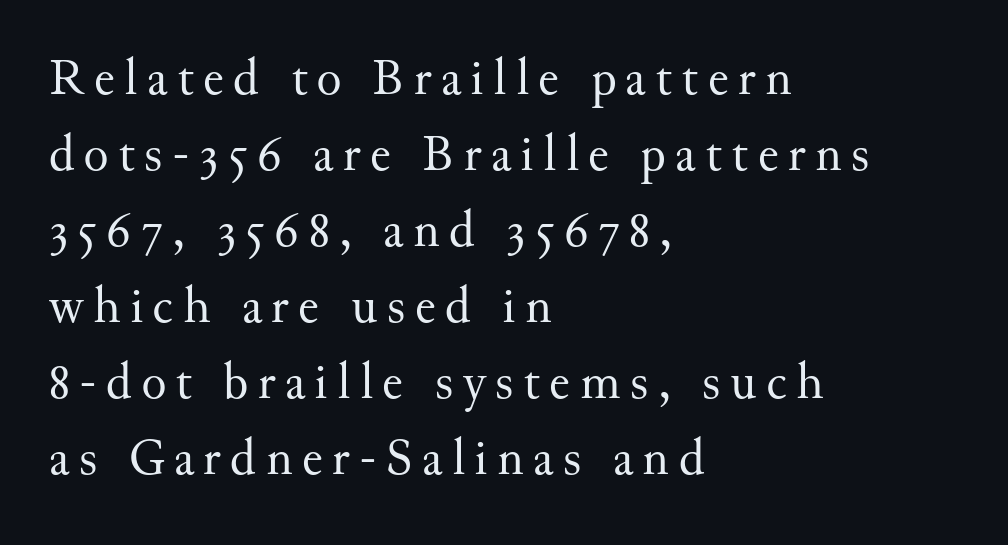
The image shows 52 px regular-weight serif type, upright; set left-aligned, normal line spacing (1.46x), not underlined; medium stroke contrast and a small x-height.
